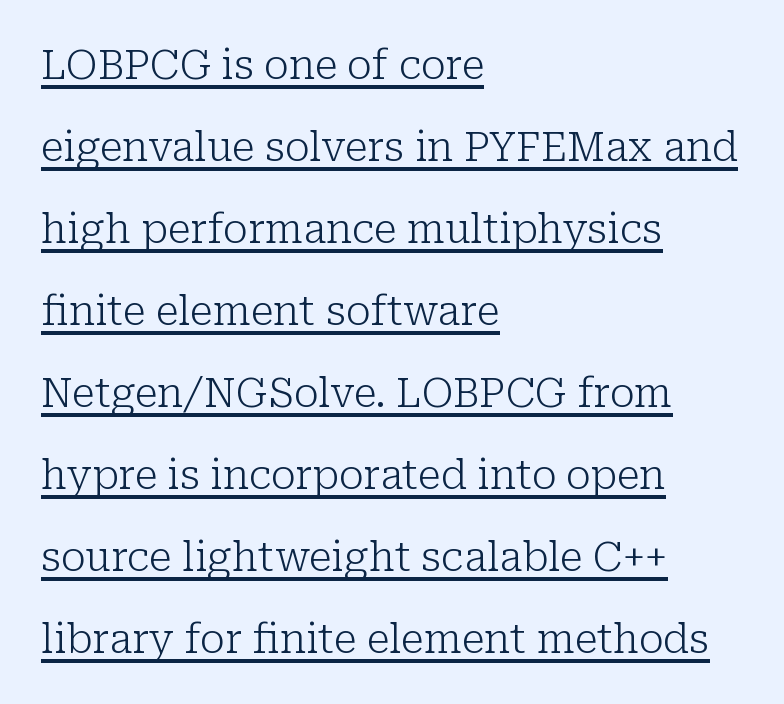
Q: Is the text bold? A: No.
Q: Is the text italic (slanted)? A: No, it is upright.
Q: Is the typeface a serif or a sans-serif typeface? A: Serif.
Q: Is the text underlined? A: Yes.
Q: How is the paragraph aligned? A: Left-aligned.
Q: Is the spacing between letters normal or unusually wide? A: Normal.
Q: Is the spacing between lines tight, normal or loose? A: Loose.
Q: Width (condensed, normal, or wide)? A: Normal.
Q: Stroke contrast? A: Low.
Q: x-height? A: Medium.
Q: Monospaced? A: No.
